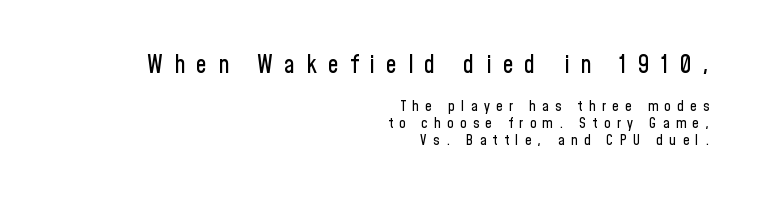
Short note: letters widely spaced. Typeset ragged left — the right edge is the straight one. This sample uses an upright cut, with every glyph sitting square on the baseline. No word sits above an underline.
